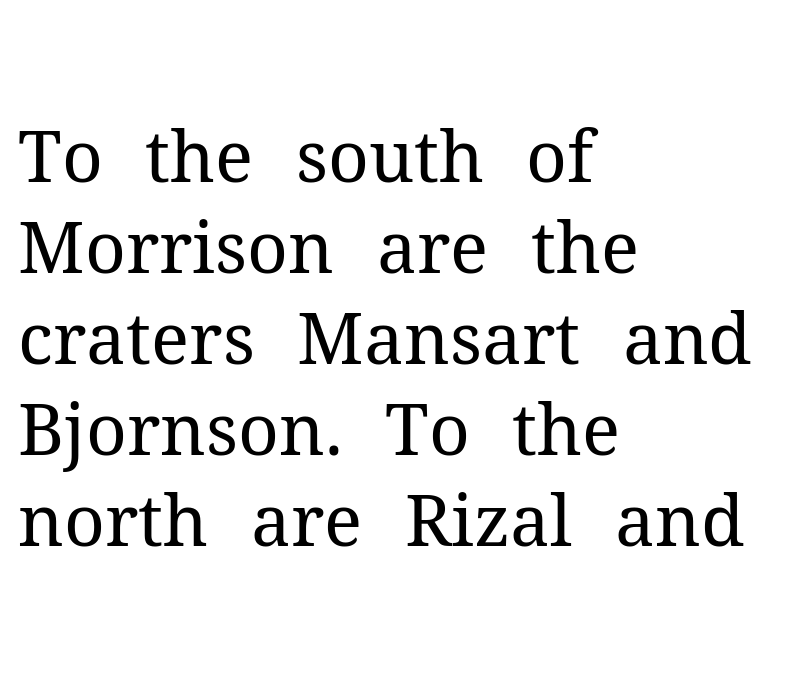
The image shows 71 px regular-weight serif type, upright; set left-aligned, normal line spacing (1.28x), normal letter spacing, not underlined; medium stroke contrast and a medium x-height.
